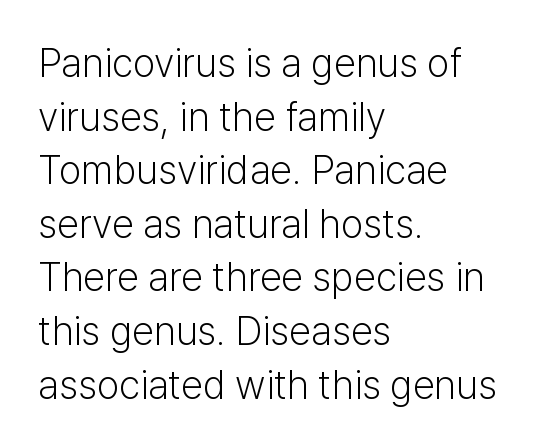
The image shows 40 px light sans-serif type, upright; set left-aligned, normal line spacing (1.34x), normal letter spacing, not underlined; low stroke contrast and a medium x-height.
